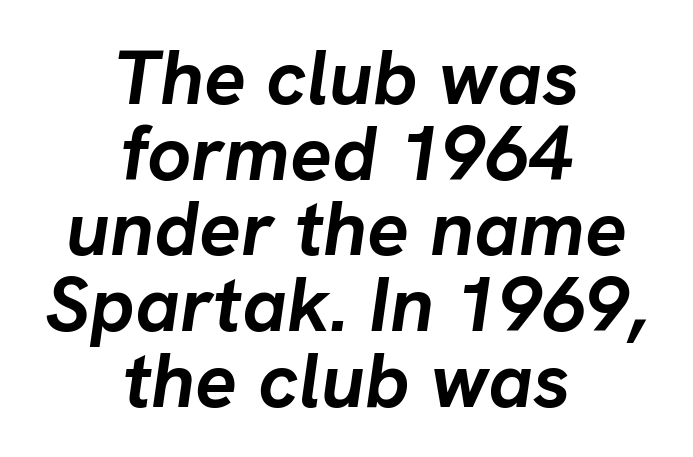
Layout note: lines centered. No word sits above an underline. Honestly, the rows look squashed on top of each other. A typesetter would mark this as italic. What stands out about the letter spacing? Nothing — it is the standard amount. Do the characters align in a grid? No, the font is proportional.
